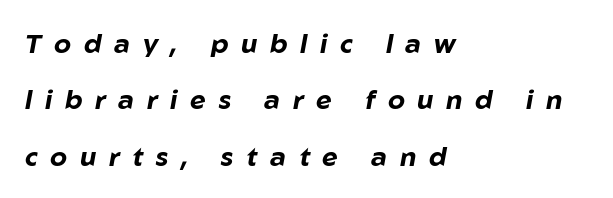
{"italic": "yes", "lean": "right", "slant_degrees": 10, "bold": "yes", "underline": "no", "align": "left", "line_spacing": "loose", "line_spacing_ratio": 2.09, "letter_spacing": "wide", "letter_spacing_em": 0.47, "glyph_px": 27}
